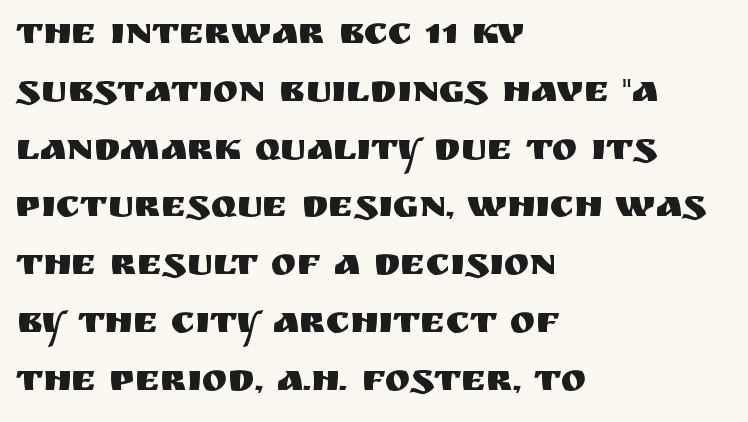
The image shows 38 px sans-serif type, upright; set left-aligned, normal line spacing (1.52x), normal letter spacing, not underlined; medium stroke contrast and a large x-height.
